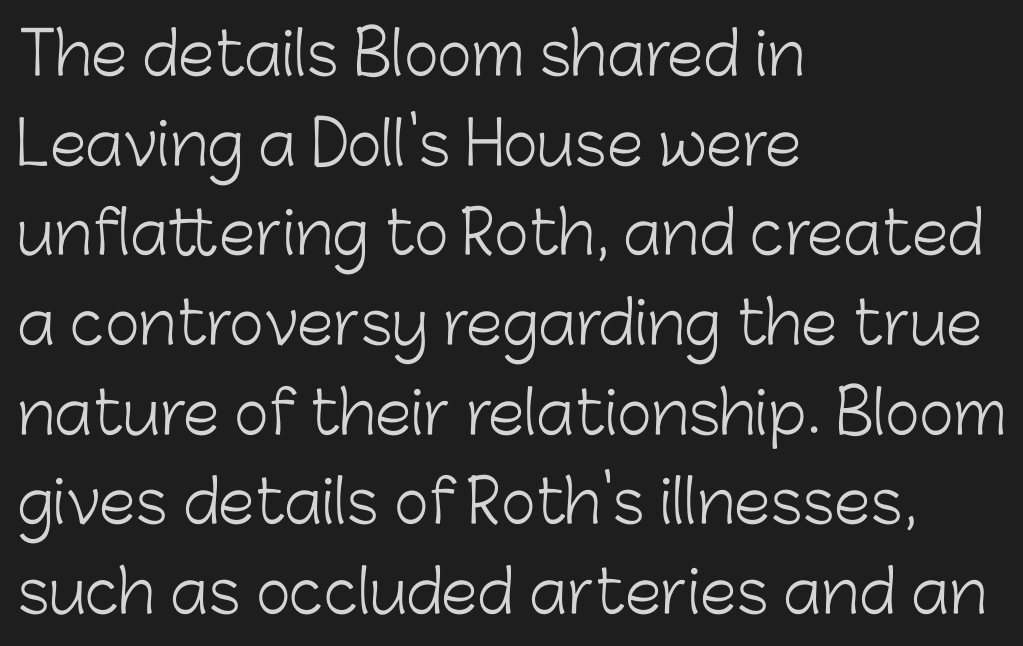
The image shows 59 px light sans-serif type, upright; set left-aligned, normal line spacing (1.52x), normal letter spacing, not underlined; low stroke contrast and a medium x-height.
